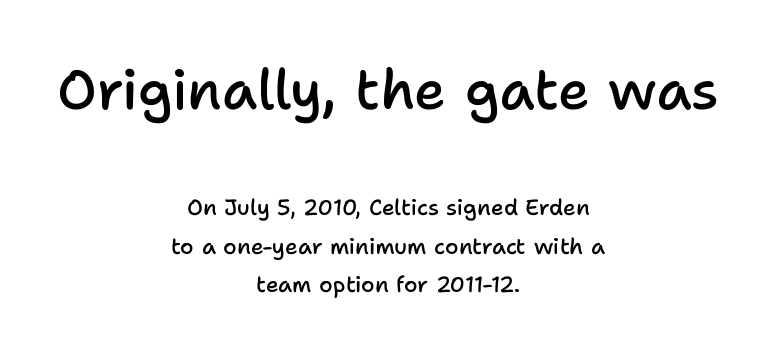
Q: Is the text bold? A: Semi-bold.
Q: Is the text italic (slanted)? A: No, it is upright.
Q: Is the typeface a serif or a sans-serif typeface? A: Sans-serif.
Q: Is the text underlined? A: No.
Q: How is the paragraph aligned? A: Centered.
Q: Is the spacing between letters normal or unusually wide? A: Normal.
Q: Which block of text is set in a larger size, the first (top) or the second (bottom)? A: The first (top) one.
Q: Width (condensed, normal, or wide)? A: Normal.
Q: Stroke contrast? A: Low.
Q: x-height? A: Medium.
Q: Monospaced? A: No.
